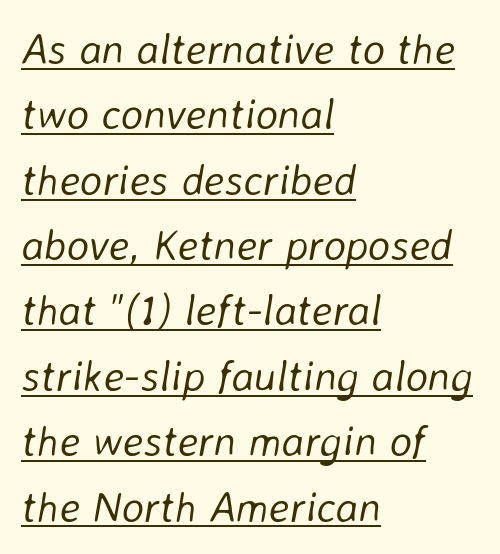
{"italic": "yes", "lean": "right", "slant_degrees": 8, "bold": "no", "weight": "light", "width": "normal", "stroke_contrast": "low", "x_height": "medium", "monospaced": "no", "underline": "yes", "align": "left", "line_spacing": "normal", "line_spacing_ratio": 1.52, "letter_spacing": "normal", "letter_spacing_em": 0.0, "glyph_px": 43}
